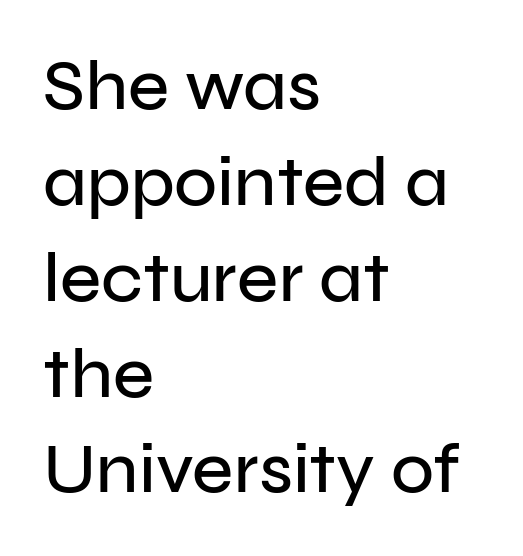
Q: Is the text italic (slanted)? A: No, it is upright.
Q: Is the typeface a serif or a sans-serif typeface? A: Sans-serif.
Q: Is the text underlined? A: No.
Q: How is the paragraph aligned? A: Left-aligned.
Q: Is the spacing between letters normal or unusually wide? A: Normal.
Q: Is the spacing between lines tight, normal or loose? A: Normal.
Q: Width (condensed, normal, or wide)? A: Normal.
Q: Stroke contrast? A: Low.
Q: x-height? A: Medium.
Q: Monospaced? A: No.
